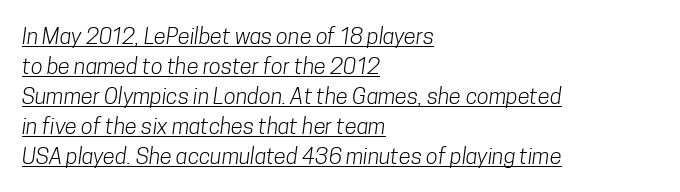
Q: Is the text bold? A: No.
Q: Is the text underlined? A: Yes.
Q: How is the paragraph aligned? A: Left-aligned.
Q: Is the spacing between letters normal or unusually wide? A: Normal.
Q: Is the spacing between lines tight, normal or loose? A: Normal.
